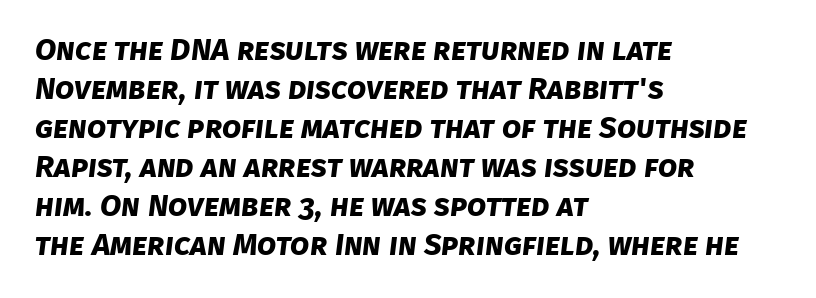
Q: Is the text bold? A: Yes.
Q: Is the typeface a serif or a sans-serif typeface? A: Sans-serif.
Q: Is the text underlined? A: No.
Q: How is the paragraph aligned? A: Left-aligned.
Q: Is the spacing between letters normal or unusually wide? A: Normal.
Q: Is the spacing between lines tight, normal or loose? A: Normal.
Q: Width (condensed, normal, or wide)? A: Normal.
Q: Stroke contrast? A: Low.
Q: x-height? A: Large.
Q: Monospaced? A: No.
